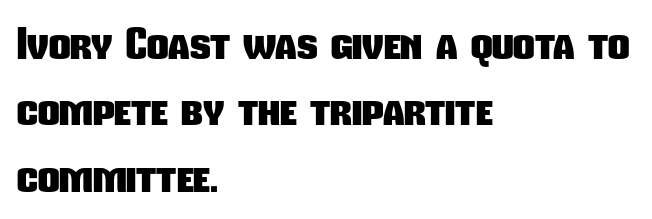
Q: Is the text bold? A: Yes.
Q: Is the typeface a serif or a sans-serif typeface? A: Sans-serif.
Q: Is the text underlined? A: No.
Q: How is the paragraph aligned? A: Left-aligned.
Q: Is the spacing between letters normal or unusually wide? A: Normal.
Q: Is the spacing between lines tight, normal or loose? A: Normal.
Q: Width (condensed, normal, or wide)? A: Condensed.
Q: Stroke contrast? A: Low.
Q: x-height? A: Medium.
Q: Monospaced? A: No.
